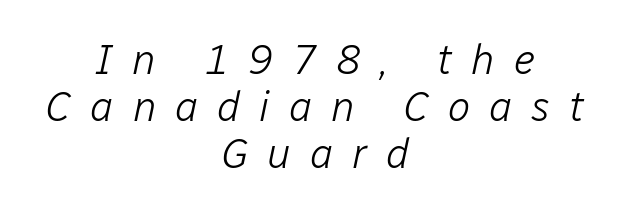
{"italic": "yes", "lean": "right", "slant_degrees": 12, "bold": "no", "weight": "light", "width": "normal", "stroke_contrast": "low", "x_height": "medium", "monospaced": "no", "underline": "no", "align": "center", "line_spacing": "tight", "line_spacing_ratio": 1.12, "letter_spacing": "wide", "letter_spacing_em": 0.45, "glyph_px": 42}
